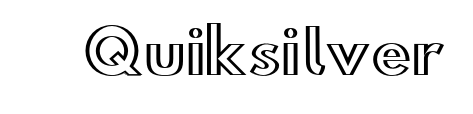
Q: Is the text italic (slanted)? A: No, it is upright.
Q: Is the text underlined? A: No.
Q: Is the spacing between letters normal or unusually wide? A: Normal.
Q: Width (condensed, normal, or wide)? A: Wide.
Q: x-height? A: Small.
Q: Monospaced? A: No.
